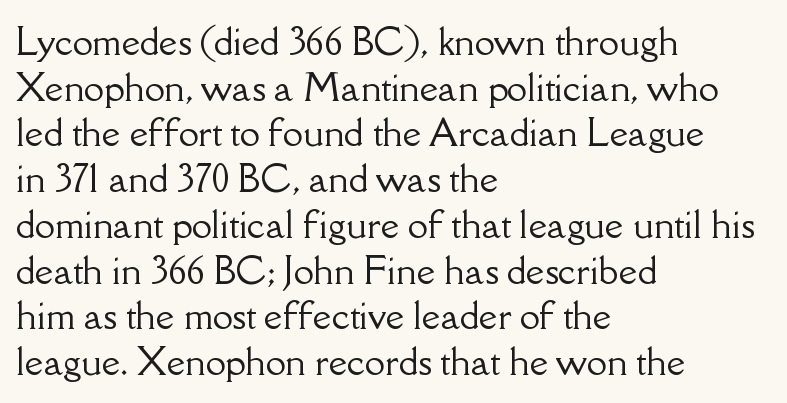
{"serif": "yes", "italic": "no", "width": "normal", "stroke_contrast": "low", "x_height": "small", "monospaced": "no", "underline": "no", "align": "left", "line_spacing": "normal", "line_spacing_ratio": 1.27, "letter_spacing": "normal", "letter_spacing_em": 0.0, "glyph_px": 36}
